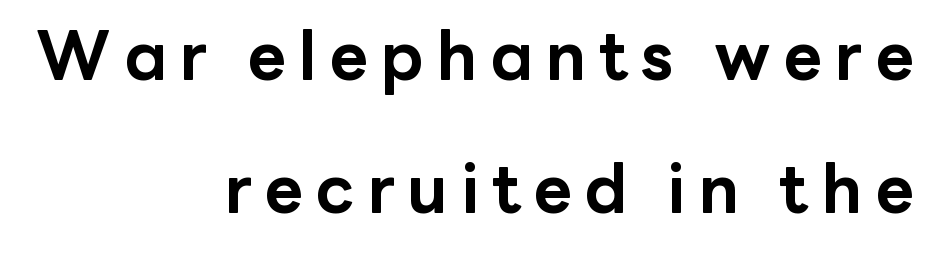
{"serif": "no", "italic": "no", "bold": "yes", "weight": "bold", "width": "normal", "stroke_contrast": "low", "x_height": "medium", "monospaced": "no", "underline": "no", "align": "right", "line_spacing": "loose", "line_spacing_ratio": 1.99, "glyph_px": 67}
